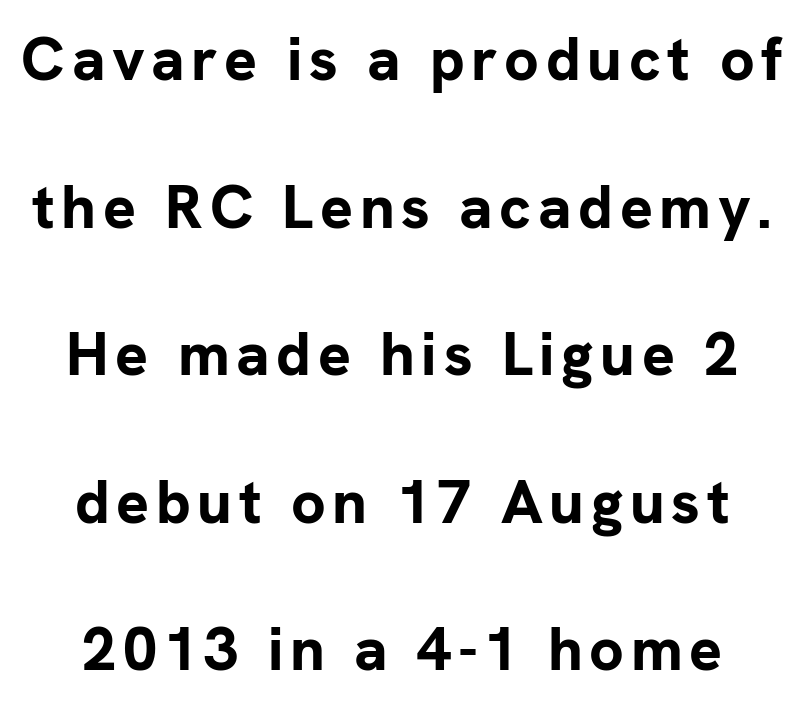
Q: Is the text bold? A: Yes.
Q: Is the text italic (slanted)? A: No, it is upright.
Q: Is the typeface a serif or a sans-serif typeface? A: Sans-serif.
Q: Is the text underlined? A: No.
Q: Is the spacing between lines tight, normal or loose? A: Loose.
Q: Width (condensed, normal, or wide)? A: Normal.
Q: Stroke contrast? A: Low.
Q: x-height? A: Medium.
Q: Monospaced? A: No.
